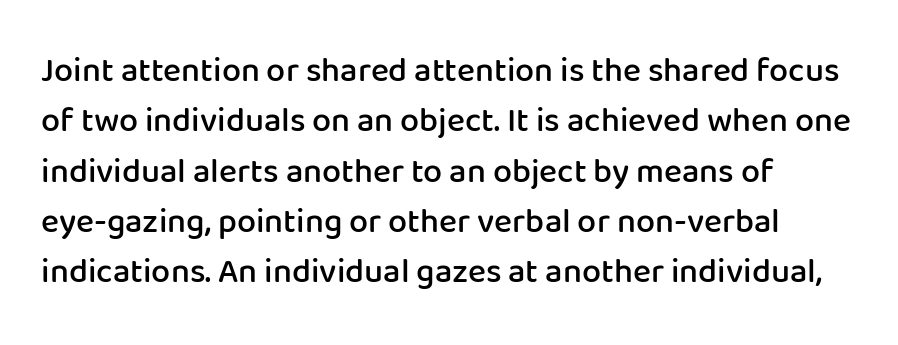
Q: Is the text bold? A: Semi-bold.
Q: Is the text italic (slanted)? A: No, it is upright.
Q: Is the typeface a serif or a sans-serif typeface? A: Sans-serif.
Q: Is the text underlined? A: No.
Q: How is the paragraph aligned? A: Left-aligned.
Q: Is the spacing between letters normal or unusually wide? A: Normal.
Q: Is the spacing between lines tight, normal or loose? A: Normal.
Q: Width (condensed, normal, or wide)? A: Normal.
Q: Stroke contrast? A: Low.
Q: x-height? A: Medium.
Q: Monospaced? A: No.
